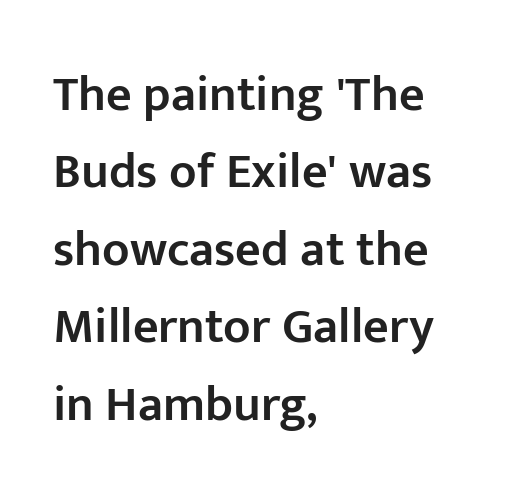
Just letters on the line, the space beneath them empty. You could not count columns in this text — the font is proportionally spaced. Each line starts at the same left margin while the right side varies. Examine the stroke ends and you'll find no serifs. Nobody touched the tracking dial on this one. Style check: upright.
